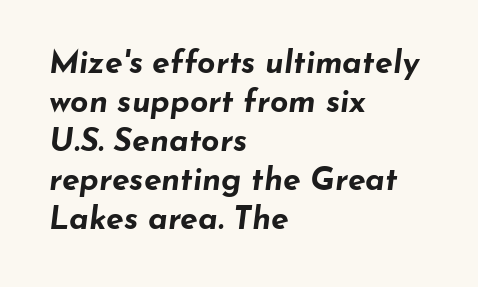
The image shows 32 px bold, wide type, italic (leaning right); set left-aligned, line spacing 1.22x, normal letter spacing, not underlined; low stroke contrast and a small x-height.
